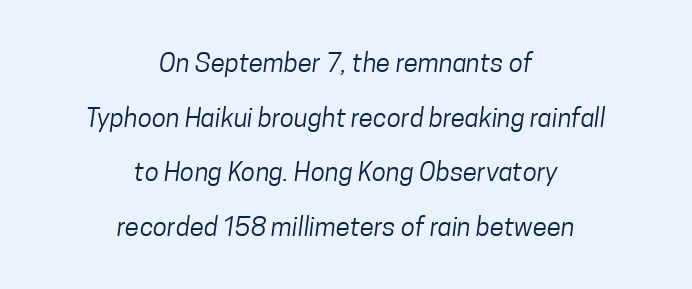
Is the block centered? Yes — each line is placed symmetrically about the middle. No extra ink here — the face is not bold. Check the space under the baseline: it is left empty. Whoever set this chose breathing room over compactness in the vertical rhythm.
